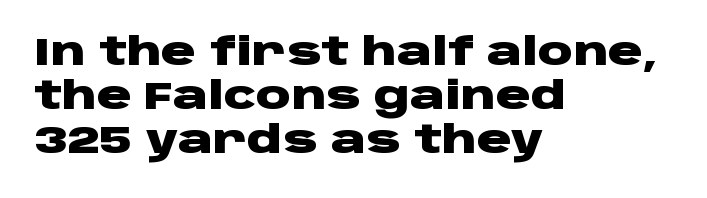
Q: Is the text bold? A: Yes.
Q: Is the text italic (slanted)? A: No, it is upright.
Q: Is the typeface a serif or a sans-serif typeface? A: Sans-serif.
Q: Is the text underlined? A: No.
Q: How is the paragraph aligned? A: Left-aligned.
Q: Is the spacing between letters normal or unusually wide? A: Normal.
Q: Is the spacing between lines tight, normal or loose? A: Tight.
Q: Width (condensed, normal, or wide)? A: Wide.
Q: Stroke contrast? A: Low.
Q: x-height? A: Large.
Q: Monospaced? A: No.
